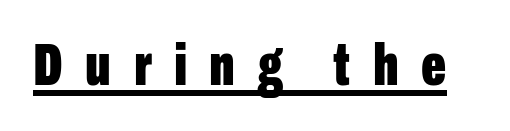
The image shows 59 px bold, condensed sans-serif type, upright; set unusually wide letter spacing (+0.38 em), underlined; low stroke contrast and a medium x-height.
